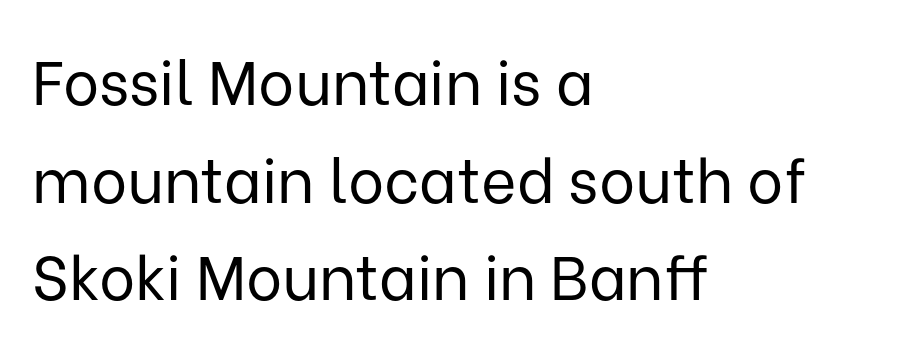
Q: Is the text bold? A: No.
Q: Is the text italic (slanted)? A: No, it is upright.
Q: Is the typeface a serif or a sans-serif typeface? A: Sans-serif.
Q: Is the text underlined? A: No.
Q: How is the paragraph aligned? A: Left-aligned.
Q: Is the spacing between letters normal or unusually wide? A: Normal.
Q: Is the spacing between lines tight, normal or loose? A: Normal.
Q: Width (condensed, normal, or wide)? A: Normal.
Q: Stroke contrast? A: Low.
Q: x-height? A: Medium.
Q: Monospaced? A: No.
